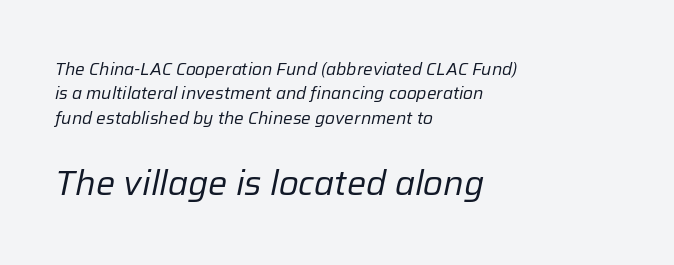
These two chunks differ in scale, with the bottom chunk taking the larger measure. The paragraph has a hard left edge and a soft right edge. Compared with typical body copy, the letter spacing here is the same. Weight class: somewhere from thin through regular. The passage shown is typed in a proportional face where columns would drift.
